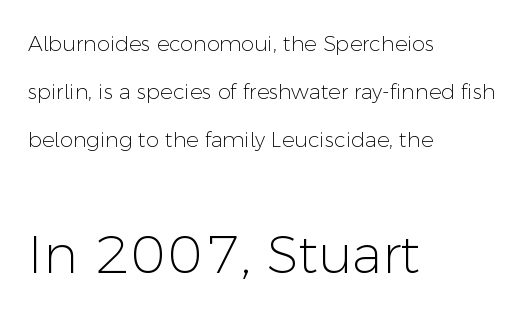
Which chunk is bigger? The second one — the bottom block dwarfs the top. Character widths vary here, with narrow letters taking less room than wide ones. Every stem runs plumb, perpendicular to the baseline. Unbolded letterforms with no extra heft. You could call the tracking neutral — neither tight nor loose. This rendering features lettering with no underline.
